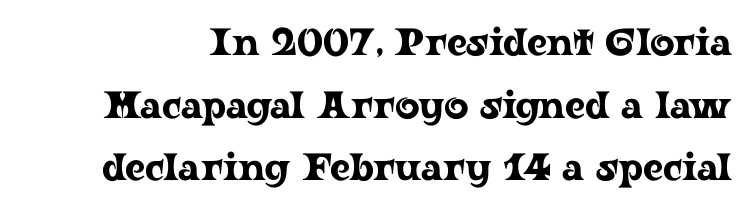
The image shows 38 px wide serif type, upright; set normal line spacing (1.65x), normal letter spacing, not underlined; low stroke contrast and a medium x-height.
